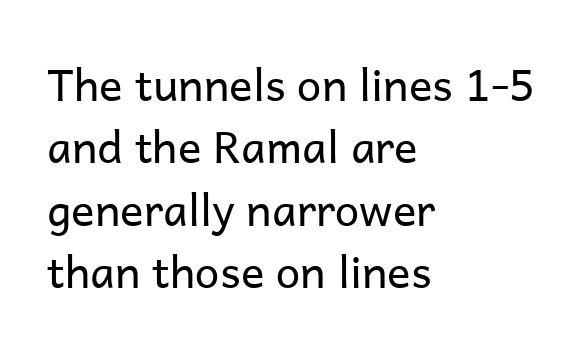
Q: Is the text bold? A: No.
Q: Is the text italic (slanted)? A: No, it is upright.
Q: Is the typeface a serif or a sans-serif typeface? A: Sans-serif.
Q: Is the text underlined? A: No.
Q: How is the paragraph aligned? A: Left-aligned.
Q: Is the spacing between letters normal or unusually wide? A: Normal.
Q: Is the spacing between lines tight, normal or loose? A: Normal.
Q: Width (condensed, normal, or wide)? A: Normal.
Q: Stroke contrast? A: Low.
Q: x-height? A: Medium.
Q: Monospaced? A: No.
